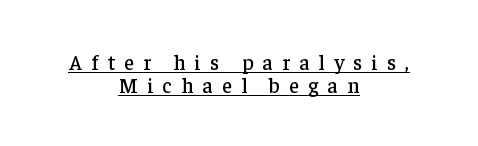
Q: Is the text italic (slanted)? A: No, it is upright.
Q: Is the text underlined? A: Yes.
Q: How is the paragraph aligned? A: Centered.
Q: Is the spacing between letters normal or unusually wide? A: Unusually wide.
Q: Is the spacing between lines tight, normal or loose? A: Tight.
